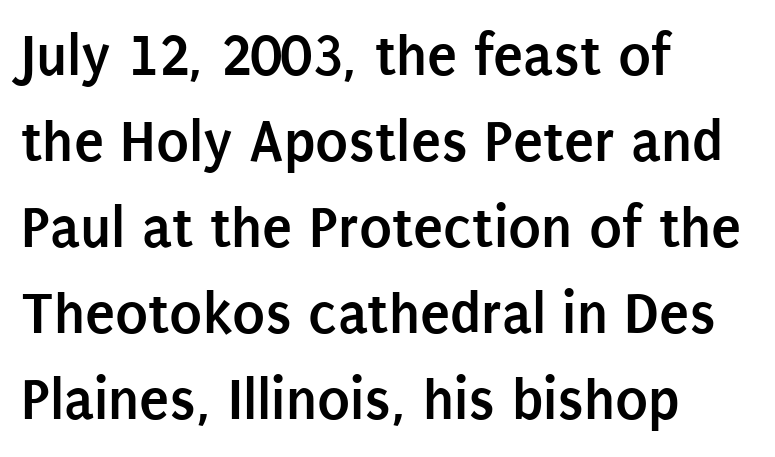
Q: Is the text bold? A: Yes.
Q: Is the text italic (slanted)? A: No, it is upright.
Q: Is the typeface a serif or a sans-serif typeface? A: Sans-serif.
Q: Is the text underlined? A: No.
Q: How is the paragraph aligned? A: Left-aligned.
Q: Is the spacing between letters normal or unusually wide? A: Normal.
Q: Is the spacing between lines tight, normal or loose? A: Normal.
Q: Width (condensed, normal, or wide)? A: Condensed.
Q: Stroke contrast? A: Low.
Q: x-height? A: Large.
Q: Monospaced? A: No.
